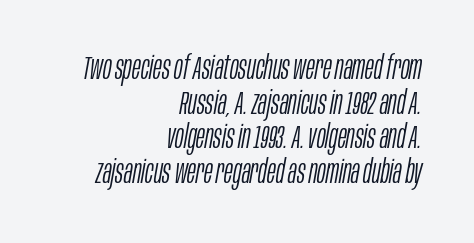
The image shows 33 px light, condensed type, italic (leaning right); set right-aligned, tight line spacing (1.05x), normal letter spacing, not underlined; low stroke contrast and a large x-height.
